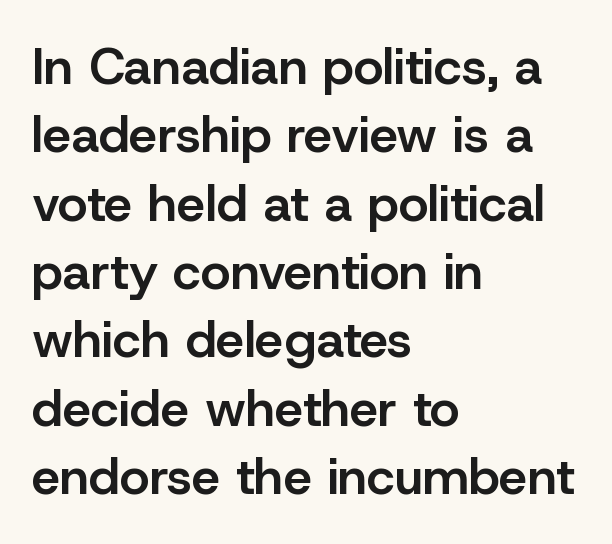
The face used here is proportionally spaced, like ordinary book or web type. Quick note: interline space is typical. The gap between lines stays unmarked. All the whitespace from short lines collects on the right. Type style note: lacks serifs. Look at the stroke-to-counter ratio: somewhat heavy, a semibold.
